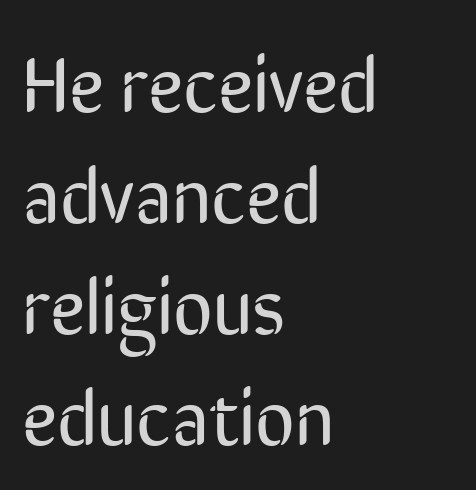
The image shows 77 px regular-weight, condensed sans-serif type, upright; set left-aligned, normal line spacing (1.44x), normal letter spacing, not underlined; low stroke contrast and a medium x-height.
